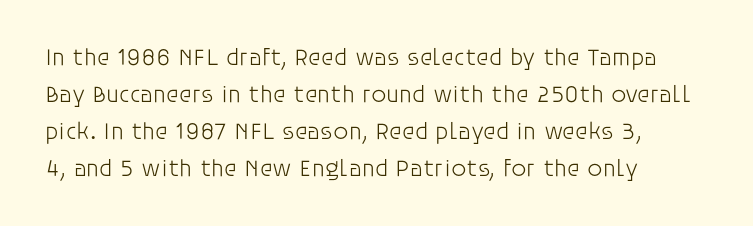
The image shows 24 px text type, upright; set left-aligned, normal line spacing (1.54x), normal letter spacing, not underlined.
